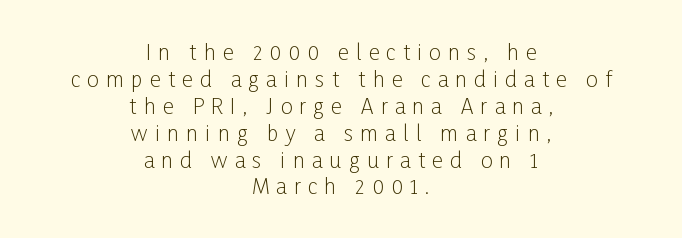
Q: Is the text bold? A: No.
Q: Is the text italic (slanted)? A: No, it is upright.
Q: Is the text underlined? A: No.
Q: How is the paragraph aligned? A: Centered.
Q: Is the spacing between letters normal or unusually wide? A: Unusually wide.
Q: Is the spacing between lines tight, normal or loose? A: Normal.
